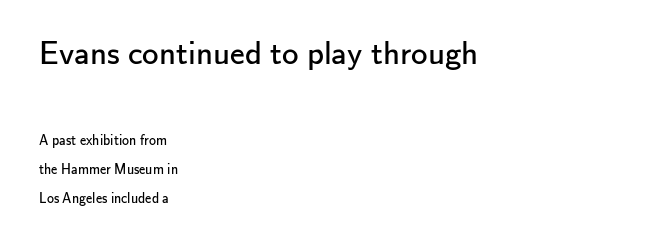
Q: Is the text bold? A: No.
Q: Is the text italic (slanted)? A: No, it is upright.
Q: Is the typeface a serif or a sans-serif typeface? A: Sans-serif.
Q: Is the text underlined? A: No.
Q: How is the paragraph aligned? A: Left-aligned.
Q: Is the spacing between letters normal or unusually wide? A: Normal.
Q: Is the spacing between lines tight, normal or loose? A: Loose.
Q: Which block of text is set in a larger size, the first (top) or the second (bottom)? A: The first (top) one.
Q: Width (condensed, normal, or wide)? A: Normal.
Q: Stroke contrast? A: Low.
Q: x-height? A: Small.
Q: Monospaced? A: No.
